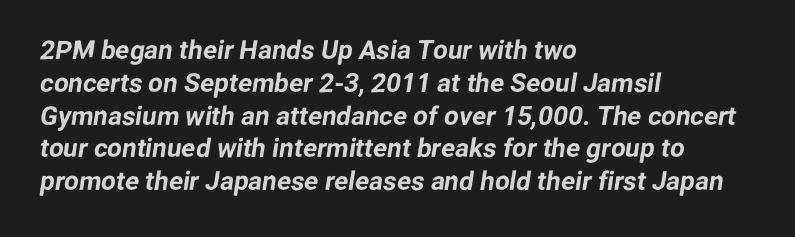
Rows of type keep a routine distance in the vertical direction. These lines stack with their left ends in a neat column. The horizontal fit of the characters is conventional and even. Underline: absent.
